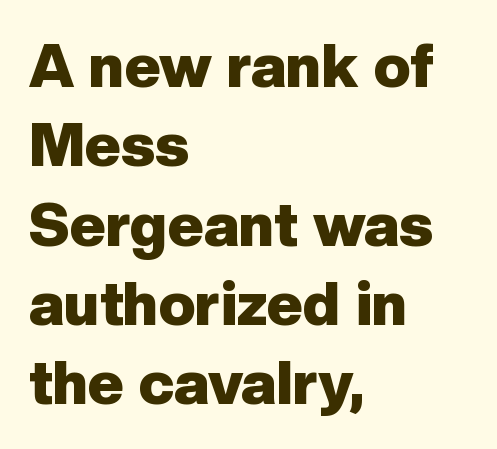
The image shows 61 px heavy sans-serif type, upright; set left-aligned, normal line spacing (1.3x), normal letter spacing, not underlined; low stroke contrast and a medium x-height.
